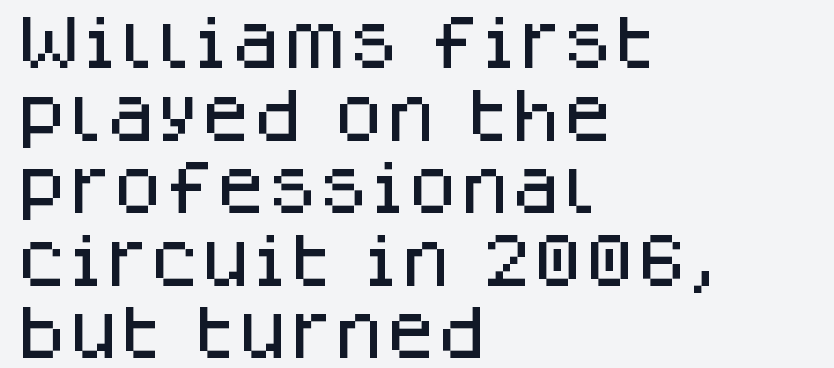
{"serif": "no", "italic": "no", "width": "normal", "stroke_contrast": "low", "x_height": "large", "monospaced": "no", "underline": "no", "align": "left", "line_spacing_ratio": 1.23, "letter_spacing": "normal", "letter_spacing_em": 0.0, "glyph_px": 59}
